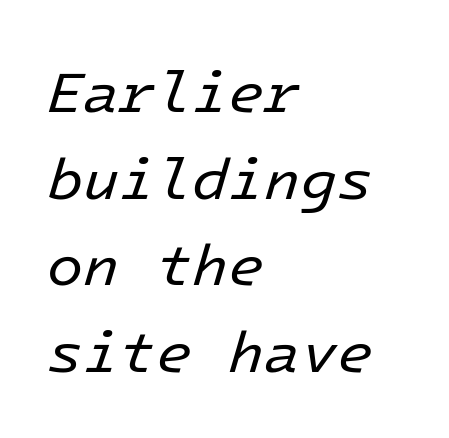
The image shows 59 px regular-weight type, italic (leaning right); set left-aligned, normal line spacing (1.47x), normal letter spacing, not underlined; low stroke contrast and a medium x-height.
